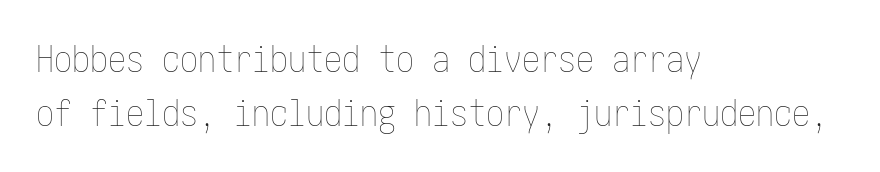
The gap between lines stays unmarked. The space between consecutive lines is moderate. Stroke mass is kept to a normal reading level or below. What stands out about the letter spacing? Nothing — it is the standard amount.
